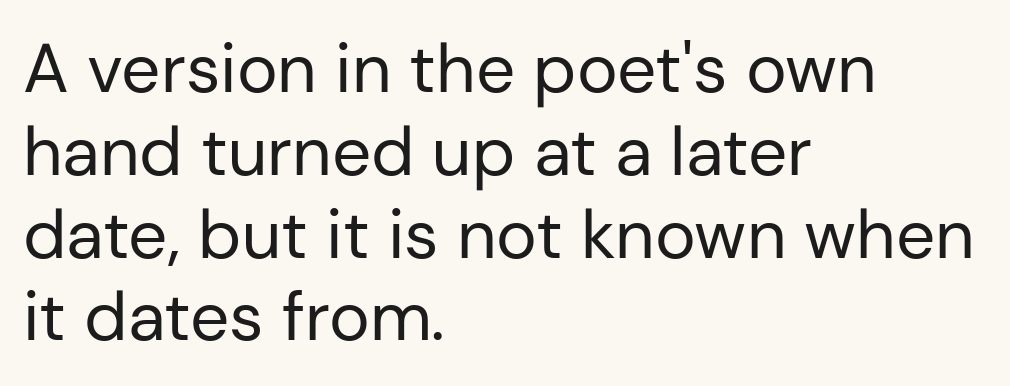
{"serif": "no", "italic": "no", "bold": "no", "weight": "regular", "width": "normal", "stroke_contrast": "low", "x_height": "medium", "monospaced": "no", "underline": "no", "align": "left", "line_spacing_ratio": 1.2, "letter_spacing": "normal", "letter_spacing_em": 0.0, "glyph_px": 69}
